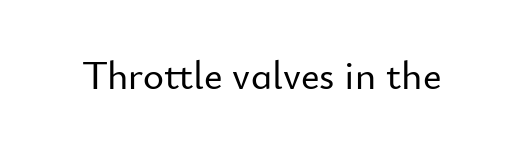
The image shows 40 px sans-serif type, upright; set normal letter spacing, not underlined; low stroke contrast and a small x-height.
